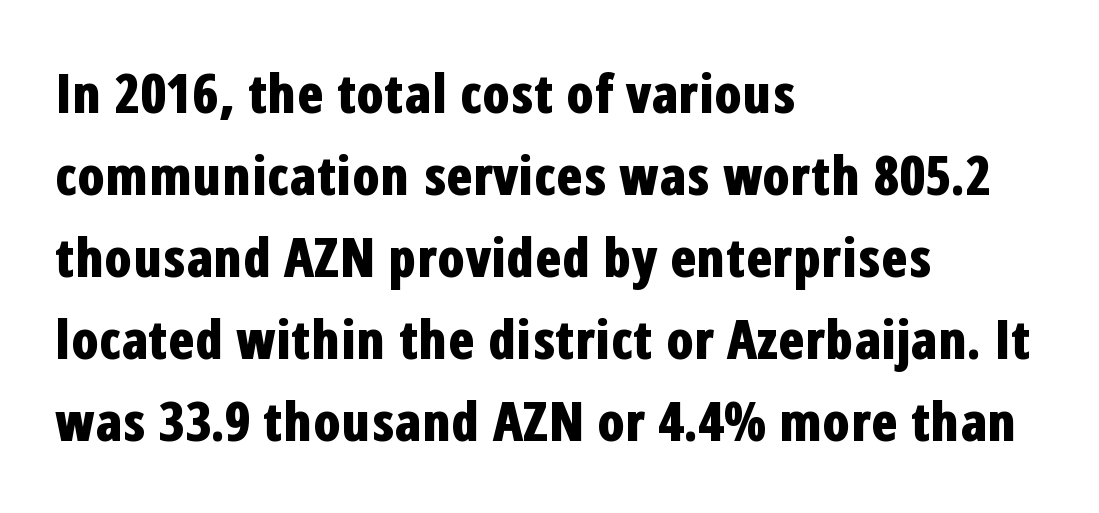
{"serif": "no", "italic": "no", "bold": "yes", "weight": "bold", "width": "condensed", "stroke_contrast": "low", "x_height": "medium", "monospaced": "no", "underline": "no", "align": "left", "line_spacing": "normal", "line_spacing_ratio": 1.52, "letter_spacing": "normal", "letter_spacing_em": 0.0, "glyph_px": 54}
